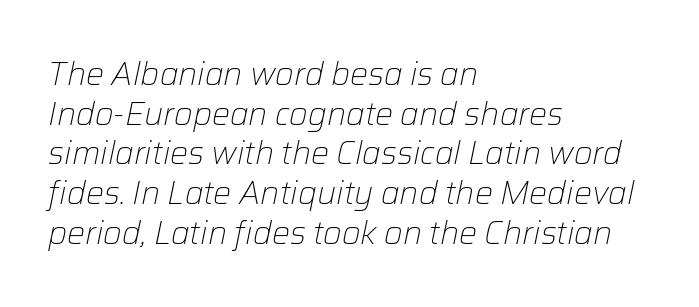
The image shows 32 px light type, italic (leaning right); set left-aligned, line spacing 1.24x, normal letter spacing, not underlined; low stroke contrast and a medium x-height.
